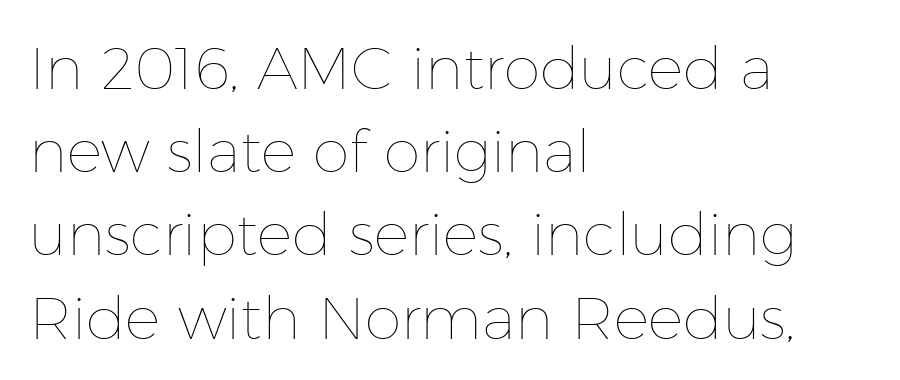
{"italic": "no", "bold": "no", "weight": "thin", "width": "normal", "stroke_contrast": "low", "x_height": "medium", "monospaced": "no", "underline": "no", "align": "left", "line_spacing": "normal", "line_spacing_ratio": 1.41, "letter_spacing": "normal", "letter_spacing_em": 0.0, "glyph_px": 59}
